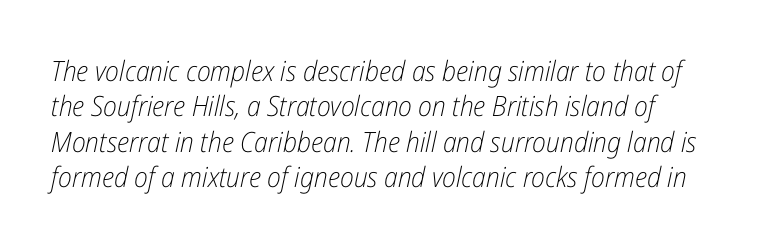
Q: Is the text bold? A: No.
Q: Is the text italic (slanted)? A: Yes, it leans right by about 12 degrees.
Q: Is the text underlined? A: No.
Q: Is the spacing between letters normal or unusually wide? A: Normal.
Q: Is the spacing between lines tight, normal or loose? A: Normal.
Q: Width (condensed, normal, or wide)? A: Condensed.
Q: Stroke contrast? A: Low.
Q: x-height? A: Medium.
Q: Monospaced? A: No.
